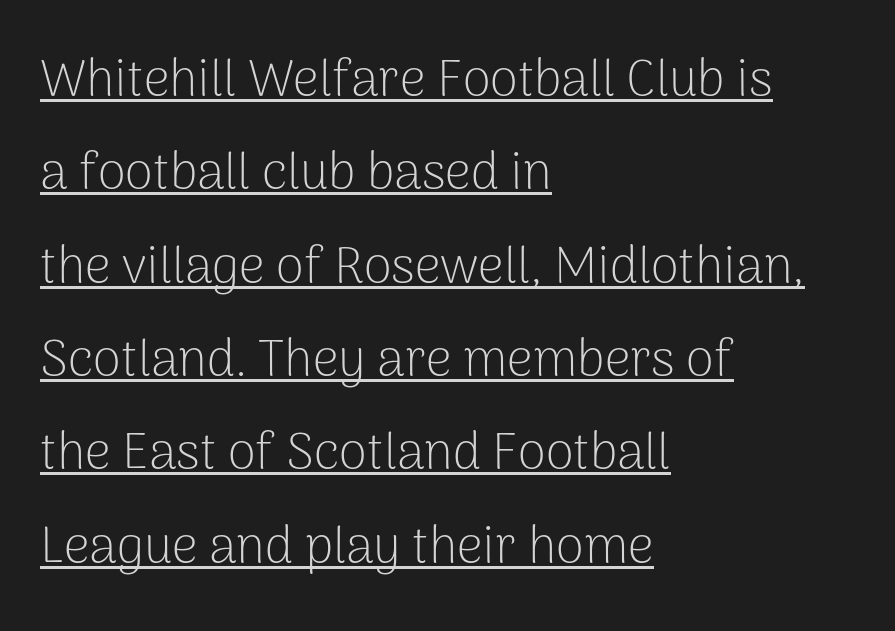
The image shows 51 px light sans-serif type, upright; set left-aligned, line spacing 1.83x, normal letter spacing, underlined; low stroke contrast and a medium x-height.
